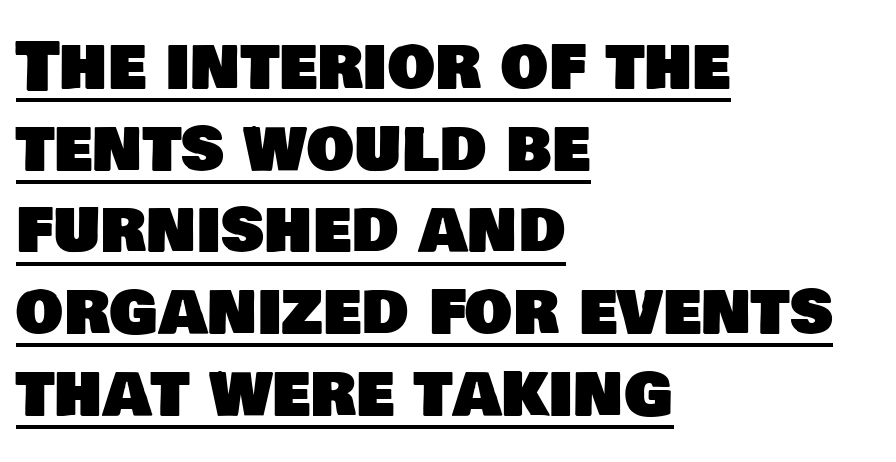
{"serif": "no", "width": "normal", "stroke_contrast": "low", "x_height": "large", "monospaced": "no", "underline": "yes", "align": "left", "line_spacing_ratio": 1.22, "letter_spacing": "normal", "letter_spacing_em": 0.0, "glyph_px": 67}
